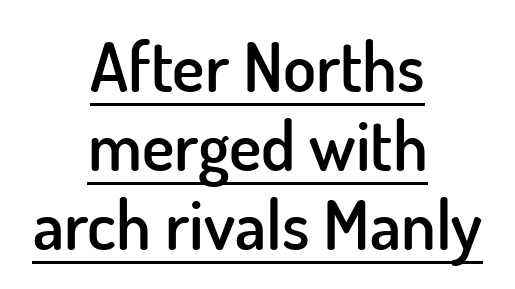
You can see a thin bar hugging the bottom of the glyphs. The font is running at a semibold setting, under full bold. This sample has the flowing, uneven cadence of proportional lettering. A roman cut, with each character standing at attention. In terms of letterspacing, this is plain default setting.
